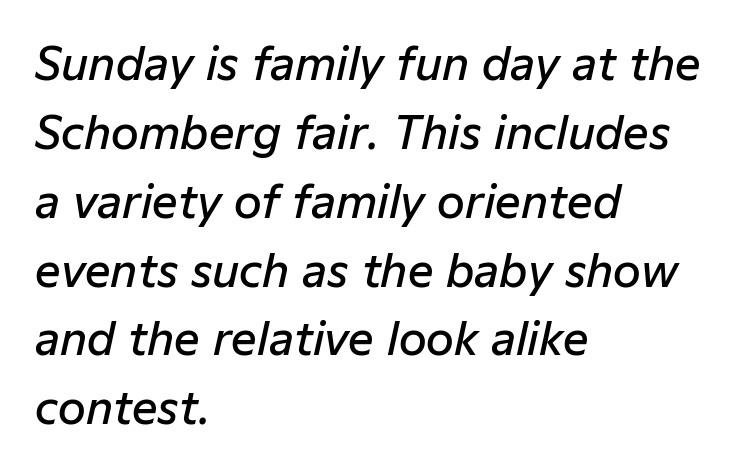
{"italic": "yes", "lean": "right", "slant_degrees": 12, "bold": "semi", "weight": "semibold", "width": "normal", "stroke_contrast": "low", "x_height": "medium", "monospaced": "no", "underline": "no", "align": "left", "line_spacing": "normal", "line_spacing_ratio": 1.53, "letter_spacing": "normal", "letter_spacing_em": 0.0, "glyph_px": 45}
